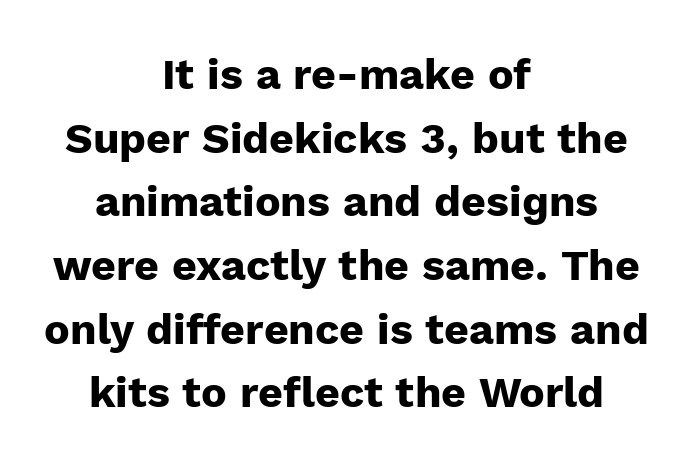
{"serif": "no", "italic": "no", "bold": "yes", "weight": "heavy", "width": "normal", "stroke_contrast": "low", "x_height": "medium", "monospaced": "no", "underline": "no", "align": "center", "line_spacing": "normal", "line_spacing_ratio": 1.48, "letter_spacing": "normal", "letter_spacing_em": 0.0, "glyph_px": 43}
